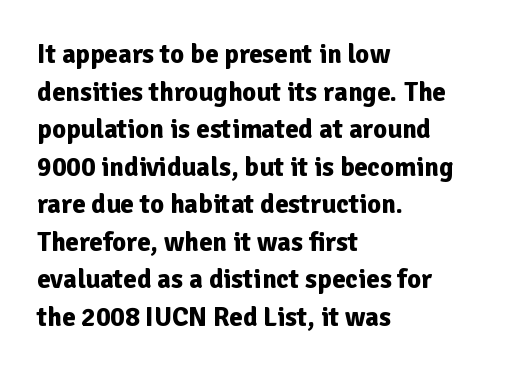
{"italic": "no", "bold": "yes", "underline": "no", "align": "left", "line_spacing": "normal", "line_spacing_ratio": 1.39, "letter_spacing": "normal", "letter_spacing_em": 0.0, "glyph_px": 27}
